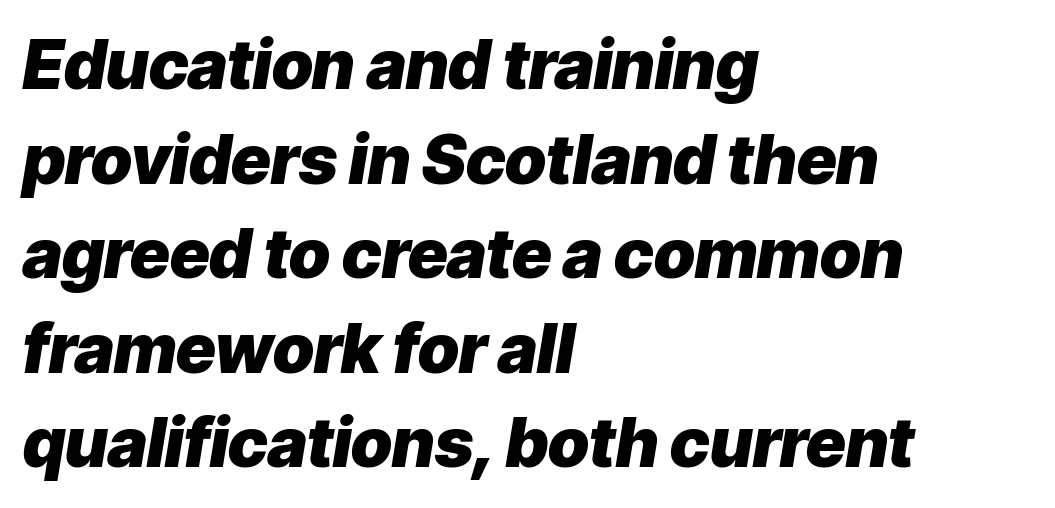
The image shows 68 px heavy type, italic (leaning right); set left-aligned, normal line spacing (1.39x), normal letter spacing, not underlined; low stroke contrast and a medium x-height.
